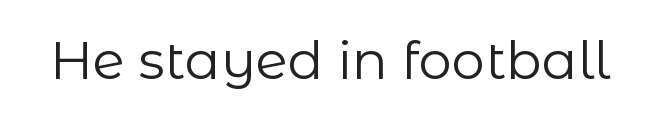
Q: Is the text bold? A: No.
Q: Is the text italic (slanted)? A: No, it is upright.
Q: Is the typeface a serif or a sans-serif typeface? A: Sans-serif.
Q: Is the text underlined? A: No.
Q: Is the spacing between letters normal or unusually wide? A: Normal.
Q: Width (condensed, normal, or wide)? A: Normal.
Q: Stroke contrast? A: Low.
Q: x-height? A: Medium.
Q: Monospaced? A: No.
